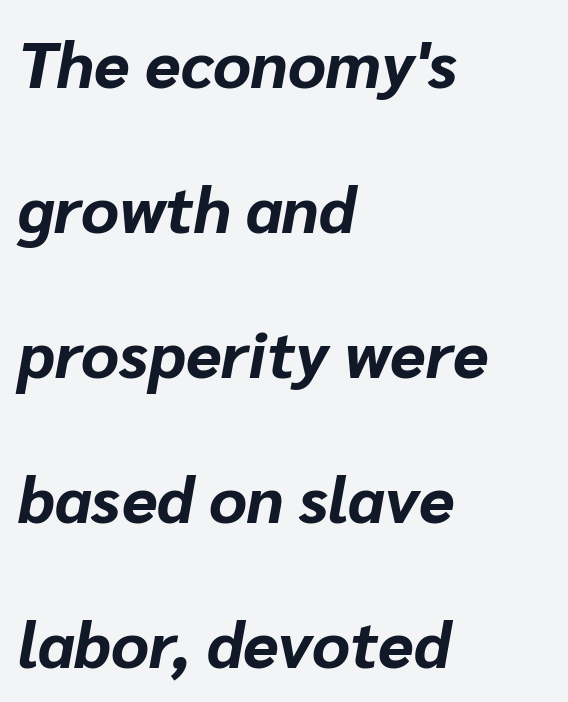
Typesetter's note: full bold, strokes at maximum text heaviness. Rows of type keep a wide berth in the vertical direction. A typesetter would mark this as italic. Inter-character spacing is left at the font's built-in metrics.
